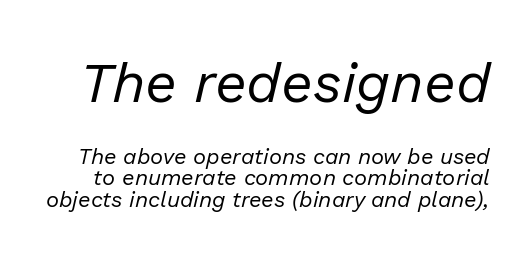
The image shows 56 px regular-weight type, italic (leaning right); set tight line spacing (0.97x), normal letter spacing, not underlined; the first (top) block is 2.55x larger; low stroke contrast and a medium x-height.
